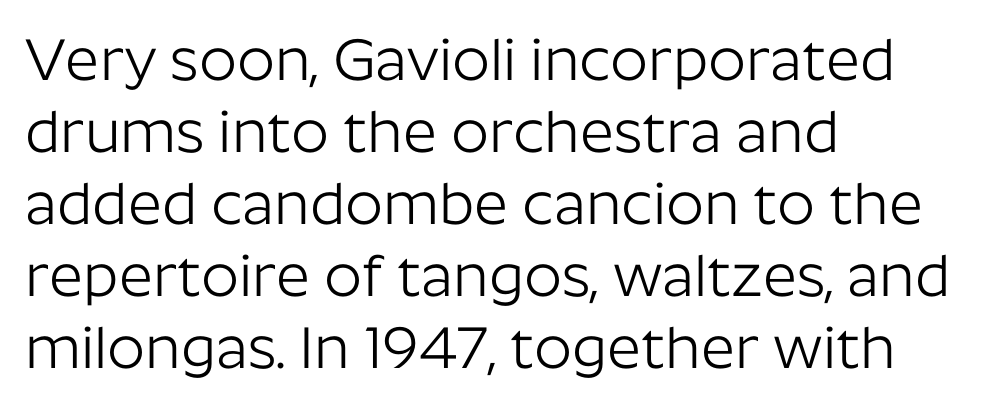
{"serif": "no", "italic": "no", "bold": "no", "weight": "light", "width": "normal", "stroke_contrast": "low", "x_height": "medium", "monospaced": "no", "underline": "no", "align": "left", "line_spacing_ratio": 1.22, "letter_spacing": "normal", "letter_spacing_em": 0.0, "glyph_px": 59}
